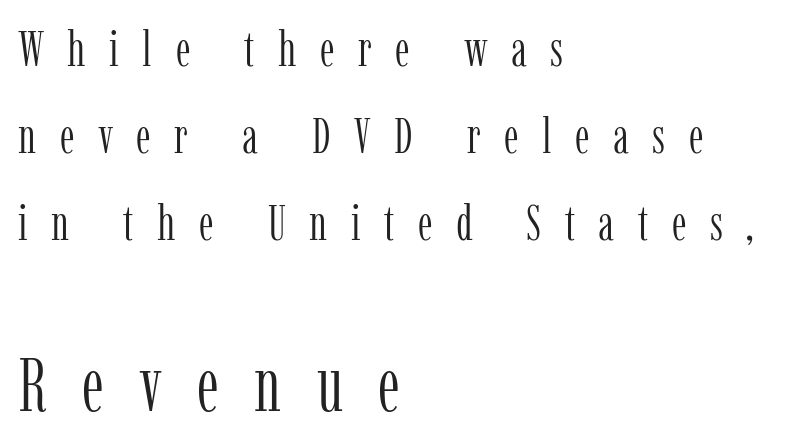
The image shows 75 px light, condensed serif type, upright; set left-aligned, line spacing 1.74x, unusually wide letter spacing (+0.47 em), not underlined; the second (bottom) block is 1.5x larger; low stroke contrast and a medium x-height.
